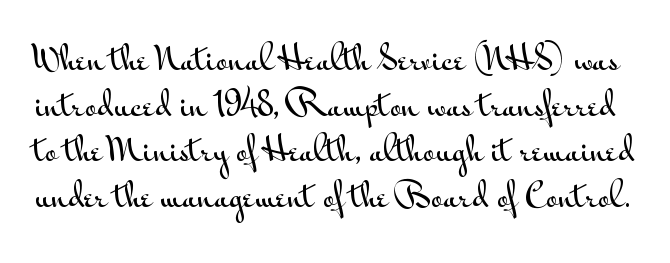
Q: Is the text italic (slanted)? A: Yes.
Q: Is the typeface a serif or a sans-serif typeface? A: Sans-serif.
Q: Is the text underlined? A: No.
Q: Is the spacing between letters normal or unusually wide? A: Normal.
Q: Is the spacing between lines tight, normal or loose? A: Normal.
Q: Width (condensed, normal, or wide)? A: Wide.
Q: Stroke contrast? A: Medium.
Q: x-height? A: Small.
Q: Monospaced? A: No.
